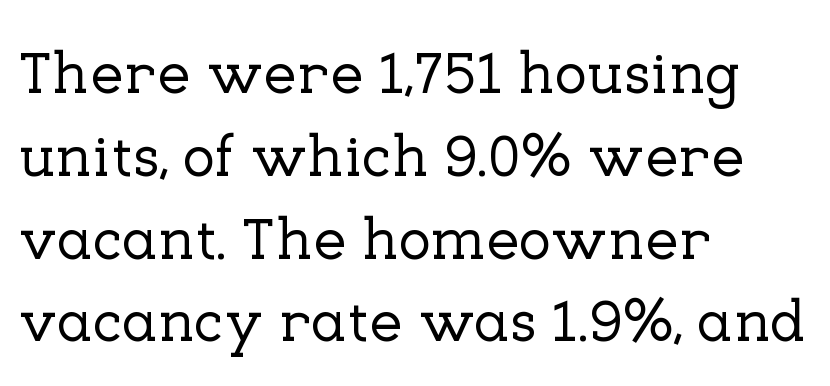
The image shows 60 px serif type, upright; set left-aligned, normal line spacing (1.38x), normal letter spacing, not underlined; low stroke contrast and a medium x-height.
